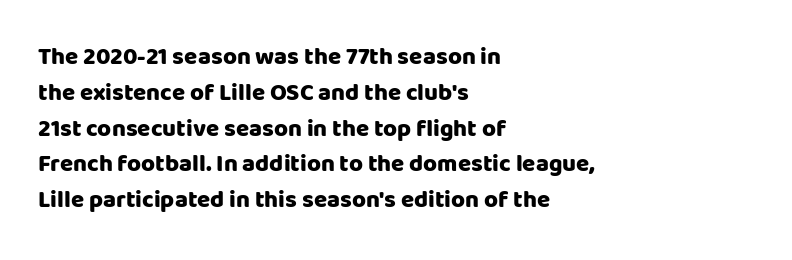
Q: Is the text bold? A: Yes.
Q: Is the text italic (slanted)? A: No, it is upright.
Q: Is the text underlined? A: No.
Q: How is the paragraph aligned? A: Left-aligned.
Q: Is the spacing between letters normal or unusually wide? A: Normal.
Q: Is the spacing between lines tight, normal or loose? A: Normal.
